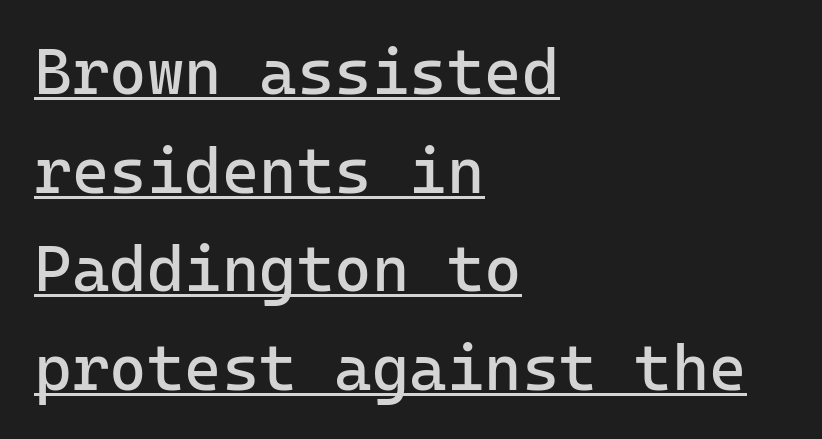
The image shows 64 px regular-weight sans-serif type, upright, monospaced; set left-aligned, normal line spacing (1.54x), normal letter spacing, underlined; low stroke contrast and a medium x-height.
